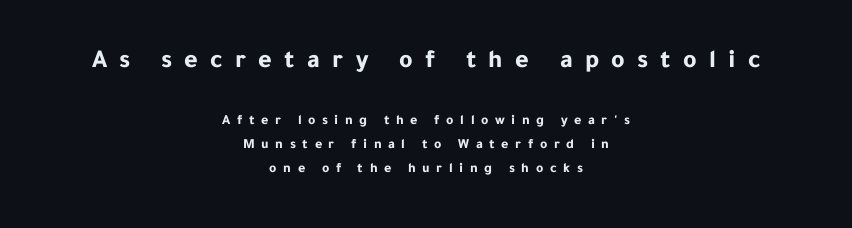
The image shows 26 px bold type, upright; set centered, line spacing 1.71x, unusually wide letter spacing (+0.47 em), not underlined; the first (top) block is 1.86x larger.
